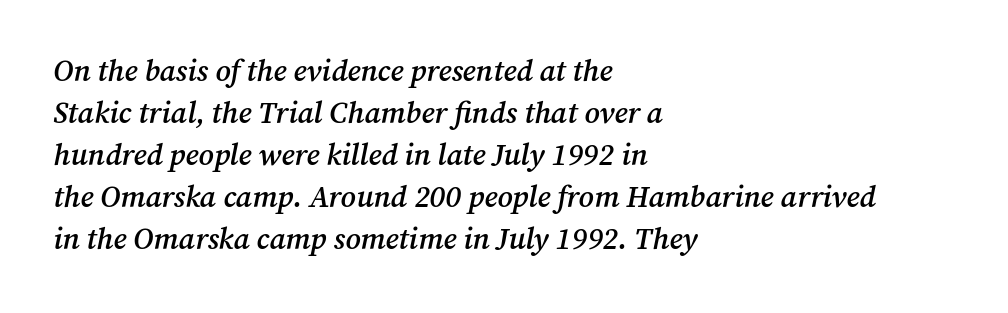
Q: Is the text bold? A: Semi-bold.
Q: Is the text italic (slanted)? A: Yes, it leans right by about 12 degrees.
Q: Is the typeface a serif or a sans-serif typeface? A: Serif.
Q: Is the text underlined? A: No.
Q: How is the paragraph aligned? A: Left-aligned.
Q: Is the spacing between letters normal or unusually wide? A: Normal.
Q: Is the spacing between lines tight, normal or loose? A: Normal.
Q: Width (condensed, normal, or wide)? A: Normal.
Q: Stroke contrast? A: Medium.
Q: x-height? A: Medium.
Q: Monospaced? A: No.
